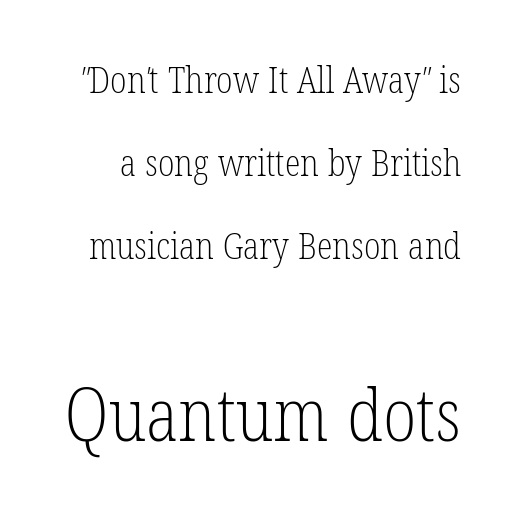
{"serif": "yes", "bold": "no", "weight": "light", "width": "condensed", "stroke_contrast": "low", "x_height": "medium", "monospaced": "no", "underline": "no", "line_spacing": "loose", "line_spacing_ratio": 2.31, "letter_spacing": "normal", "letter_spacing_em": 0.0, "larger_block": "second", "size_ratio": 2.03, "glyph_px": 73}
